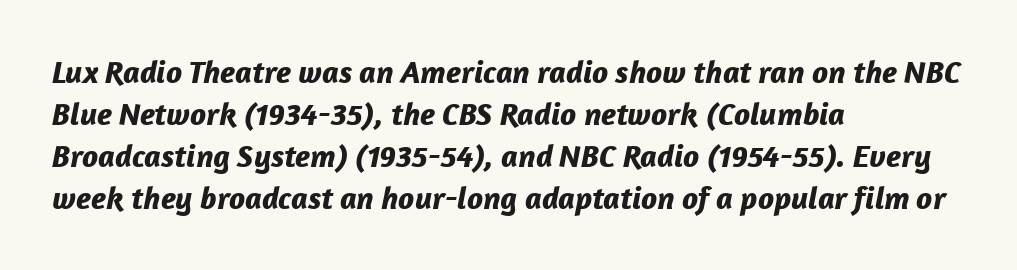
The image shows 32 px bold type, italic (leaning right); set left-aligned, normal line spacing (1.31x), normal letter spacing, not underlined; low stroke contrast and a medium x-height.
